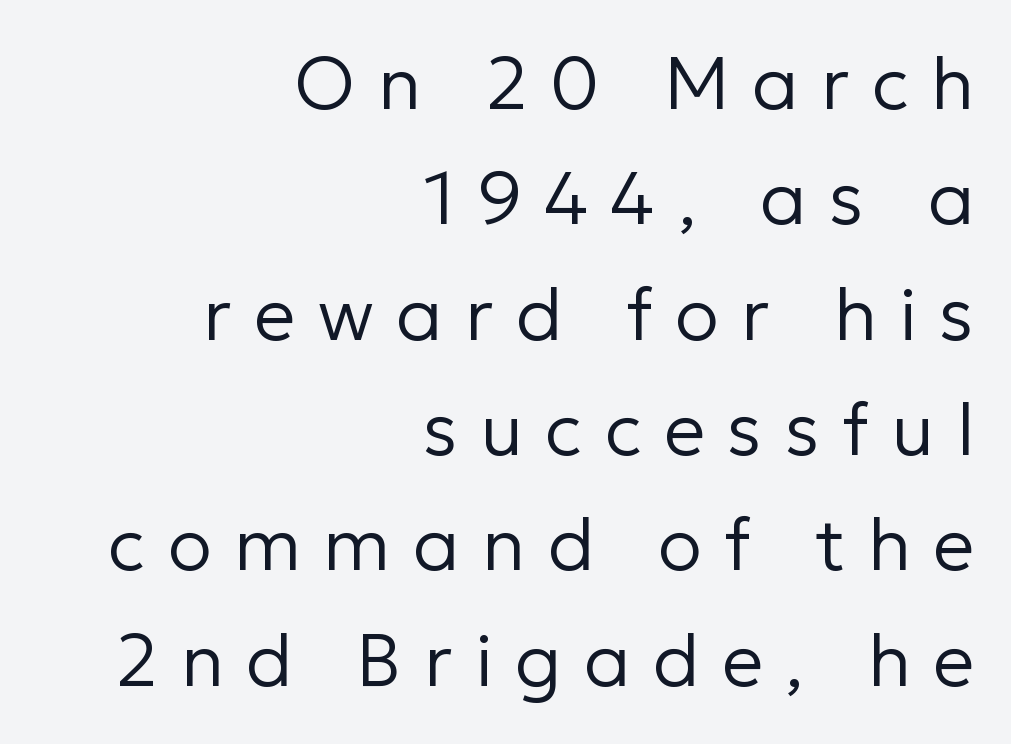
Q: Is the text bold? A: No.
Q: Is the text italic (slanted)? A: No, it is upright.
Q: Is the typeface a serif or a sans-serif typeface? A: Sans-serif.
Q: Is the text underlined? A: No.
Q: How is the paragraph aligned? A: Right-aligned.
Q: Is the spacing between letters normal or unusually wide? A: Unusually wide.
Q: Is the spacing between lines tight, normal or loose? A: Normal.
Q: Width (condensed, normal, or wide)? A: Normal.
Q: Stroke contrast? A: Low.
Q: x-height? A: Medium.
Q: Monospaced? A: No.
